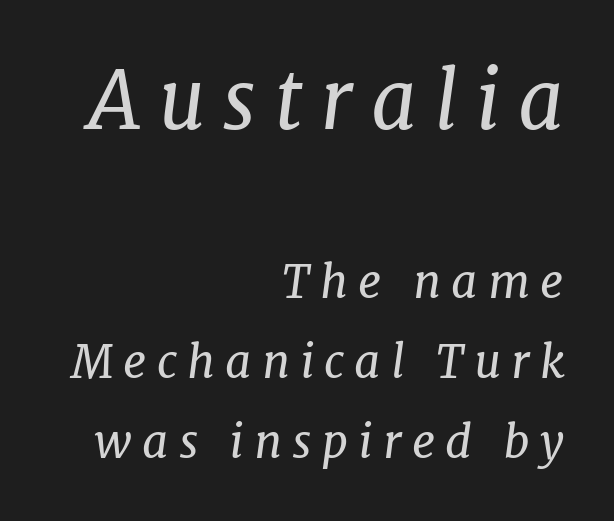
{"serif": "yes", "italic": "yes", "lean": "right", "slant_degrees": 7, "bold": "no", "weight": "regular", "width": "normal", "stroke_contrast": "low", "x_height": "medium", "monospaced": "no", "underline": "no", "align": "right", "line_spacing_ratio": 1.73, "letter_spacing": "wide", "letter_spacing_em": 0.22, "larger_block": "first", "size_ratio": 1.74, "glyph_px": 80}
